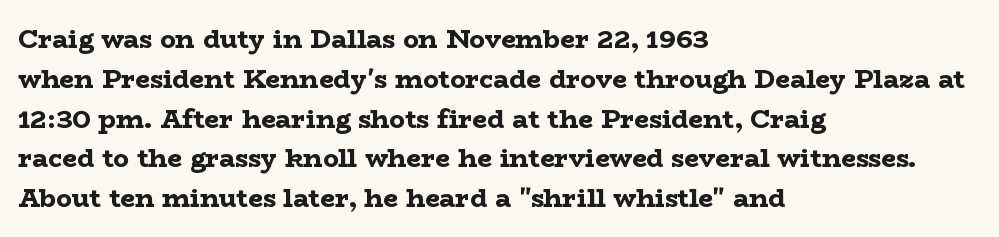
Q: Is the text bold? A: Yes.
Q: Is the text italic (slanted)? A: No, it is upright.
Q: Is the text underlined? A: No.
Q: How is the paragraph aligned? A: Left-aligned.
Q: Is the spacing between letters normal or unusually wide? A: Normal.
Q: Is the spacing between lines tight, normal or loose? A: Normal.
